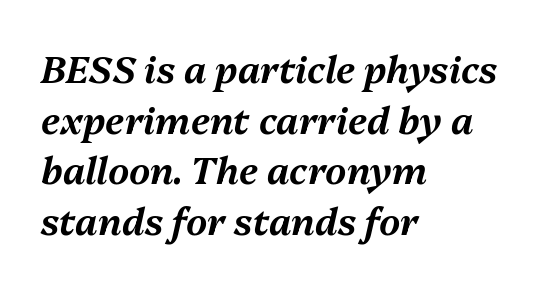
{"italic": "yes", "lean": "right", "slant_degrees": 13, "width": "normal", "stroke_contrast": "medium", "x_height": "medium", "monospaced": "no", "underline": "no", "align": "left", "line_spacing": "normal", "line_spacing_ratio": 1.37, "letter_spacing": "normal", "letter_spacing_em": 0.0, "glyph_px": 37}
